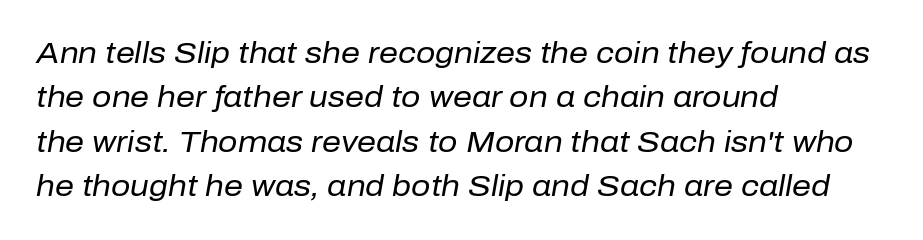
The image shows 30 px regular-weight type, italic (leaning right); set left-aligned, normal line spacing (1.48x), normal letter spacing, not underlined; low stroke contrast and a medium x-height.
